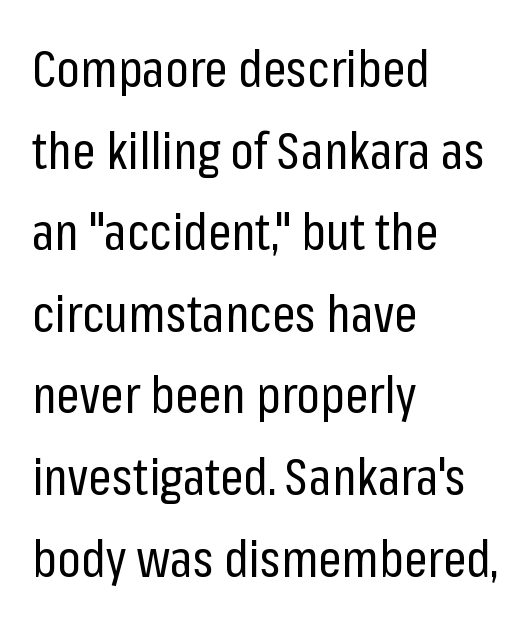
Q: Is the text bold? A: No.
Q: Is the text italic (slanted)? A: No, it is upright.
Q: Is the typeface a serif or a sans-serif typeface? A: Sans-serif.
Q: Is the text underlined? A: No.
Q: How is the paragraph aligned? A: Left-aligned.
Q: Is the spacing between letters normal or unusually wide? A: Normal.
Q: Is the spacing between lines tight, normal or loose? A: Normal.
Q: Width (condensed, normal, or wide)? A: Condensed.
Q: Stroke contrast? A: Low.
Q: x-height? A: Medium.
Q: Monospaced? A: No.
